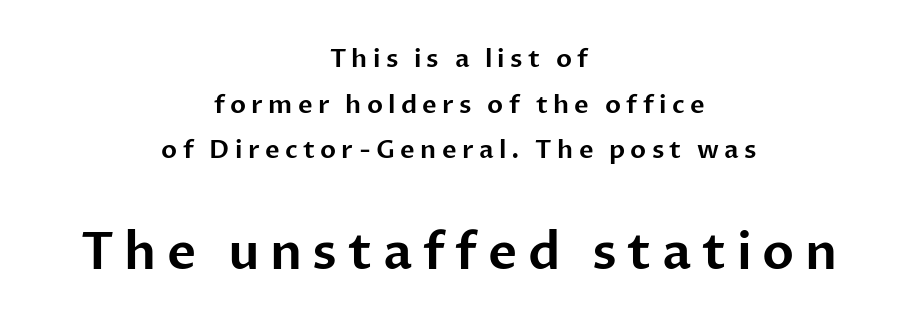
Q: Is the text italic (slanted)? A: No, it is upright.
Q: Is the typeface a serif or a sans-serif typeface? A: Sans-serif.
Q: Is the text underlined? A: No.
Q: How is the paragraph aligned? A: Centered.
Q: Is the spacing between letters normal or unusually wide? A: Unusually wide.
Q: Which block of text is set in a larger size, the first (top) or the second (bottom)? A: The second (bottom) one.
Q: Width (condensed, normal, or wide)? A: Normal.
Q: Stroke contrast? A: Low.
Q: x-height? A: Medium.
Q: Monospaced? A: No.
